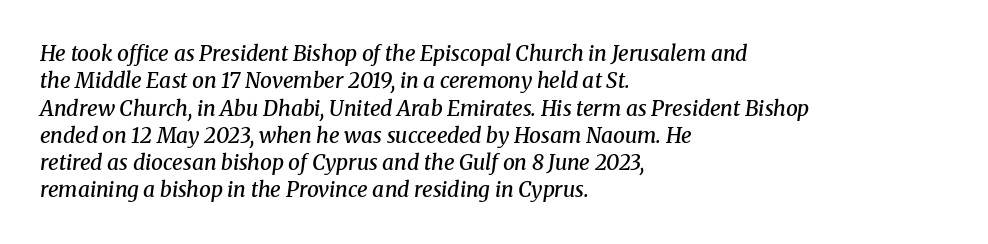
Q: Is the text bold? A: Semi-bold.
Q: Is the text italic (slanted)? A: Yes, it leans right by about 8 degrees.
Q: Is the text underlined? A: No.
Q: How is the paragraph aligned? A: Left-aligned.
Q: Is the spacing between letters normal or unusually wide? A: Normal.
Q: Is the spacing between lines tight, normal or loose? A: Normal.
